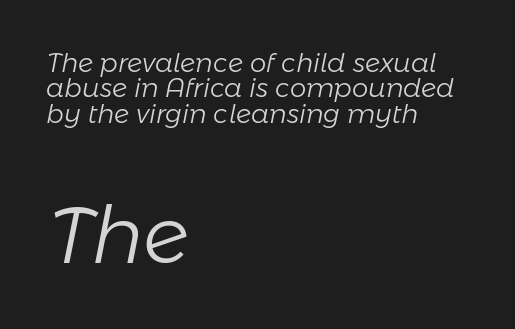
Q: Is the text bold? A: No.
Q: Is the text italic (slanted)? A: Yes, it leans right by about 11 degrees.
Q: Is the text underlined? A: No.
Q: How is the paragraph aligned? A: Left-aligned.
Q: Is the spacing between letters normal or unusually wide? A: Normal.
Q: Is the spacing between lines tight, normal or loose? A: Tight.
Q: Which block of text is set in a larger size, the first (top) or the second (bottom)? A: The second (bottom) one.
Q: Width (condensed, normal, or wide)? A: Normal.
Q: Stroke contrast? A: Low.
Q: x-height? A: Medium.
Q: Monospaced? A: No.
